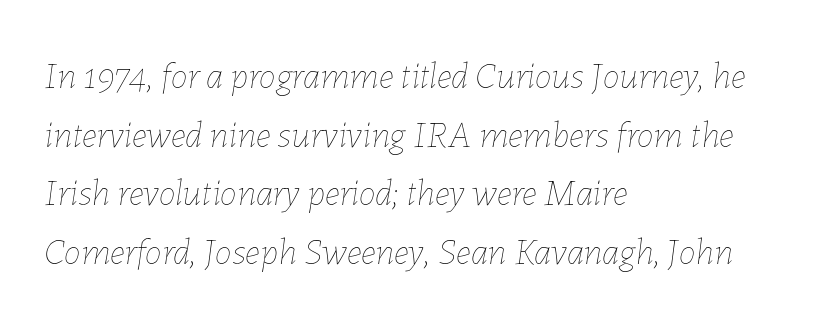
{"italic": "yes", "lean": "right", "slant_degrees": 7, "bold": "no", "weight": "thin", "width": "normal", "stroke_contrast": "low", "x_height": "medium", "monospaced": "no", "underline": "no", "align": "left", "line_spacing": "normal", "line_spacing_ratio": 1.54, "letter_spacing": "normal", "letter_spacing_em": 0.0, "glyph_px": 38}
